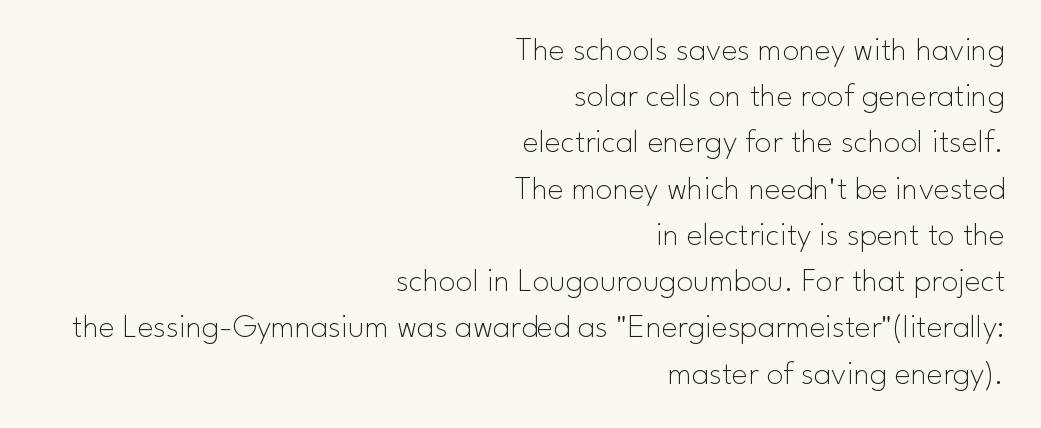
Q: Is the text bold? A: No.
Q: Is the text italic (slanted)? A: No, it is upright.
Q: Is the typeface a serif or a sans-serif typeface? A: Sans-serif.
Q: Is the text underlined? A: No.
Q: How is the paragraph aligned? A: Right-aligned.
Q: Is the spacing between letters normal or unusually wide? A: Normal.
Q: Is the spacing between lines tight, normal or loose? A: Normal.
Q: Width (condensed, normal, or wide)? A: Normal.
Q: Stroke contrast? A: Low.
Q: x-height? A: Small.
Q: Monospaced? A: No.
